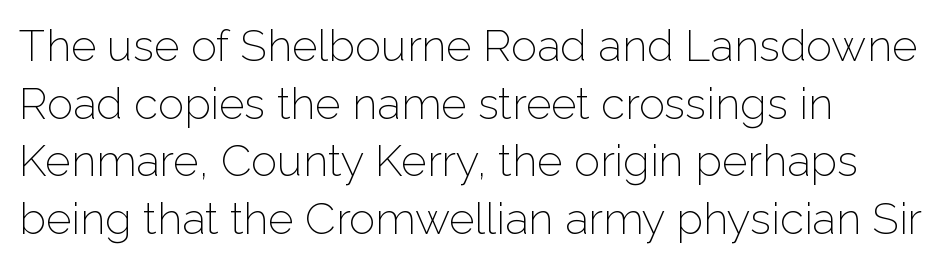
{"serif": "no", "italic": "no", "bold": "no", "weight": "light", "width": "normal", "stroke_contrast": "low", "x_height": "medium", "monospaced": "no", "underline": "no", "align": "left", "line_spacing": "normal", "line_spacing_ratio": 1.31, "letter_spacing": "normal", "letter_spacing_em": 0.0, "glyph_px": 44}
